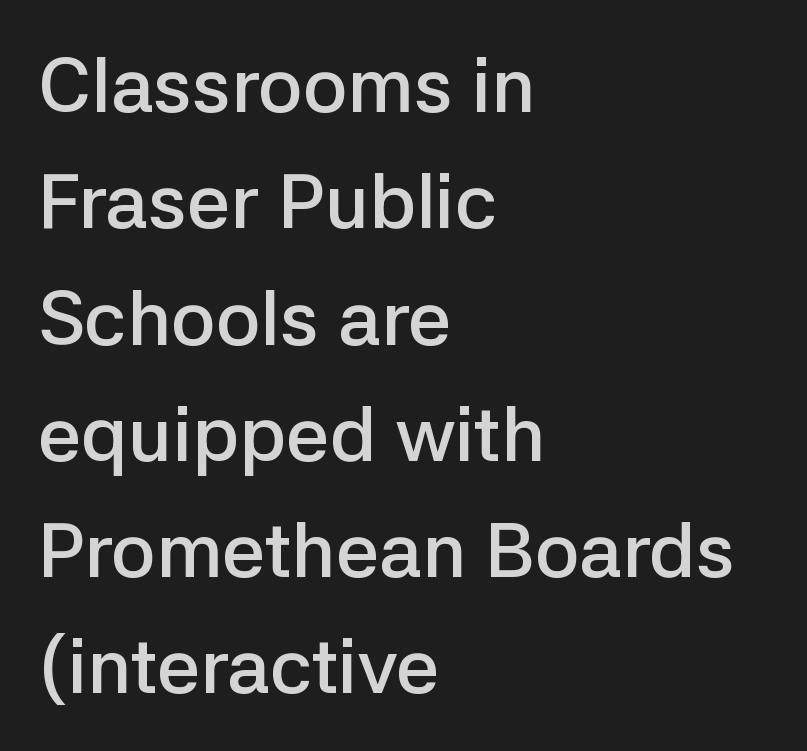
The designer went with a sans here, leaving each stem footless. Proportional: the letters do not fall into vertical columns. Every letter is mildly thick-stroked: semibold rather than bold. This sample is left-justified, so line endings fall wherever the words run out.
